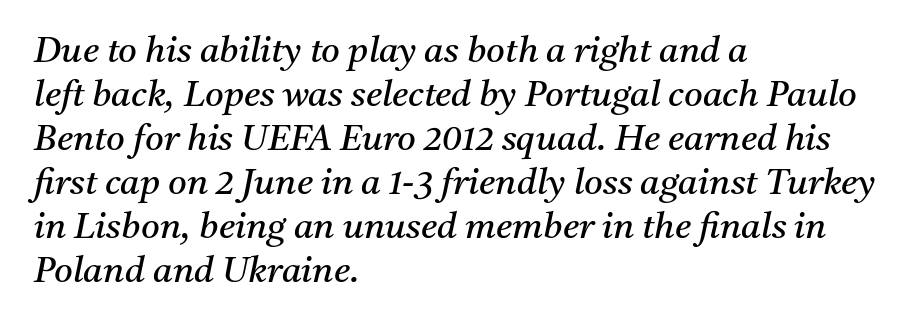
The image shows 36 px regular-weight serif type, italic (leaning right); set left-aligned, line spacing 1.22x, normal letter spacing, not underlined; medium stroke contrast and a medium x-height.
